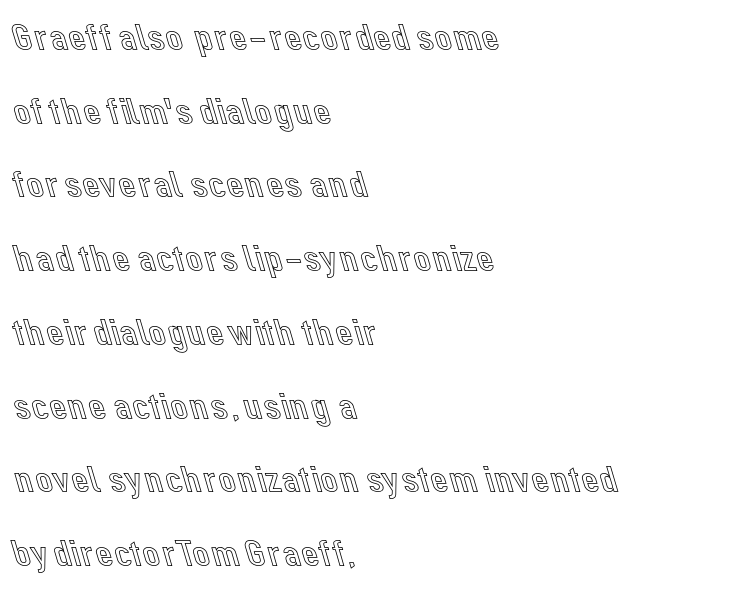
{"width": "normal", "x_height": "medium", "monospaced": "no", "underline": "no", "align": "left", "line_spacing_ratio": 1.89, "letter_spacing": "normal", "letter_spacing_em": 0.0, "glyph_px": 39}
